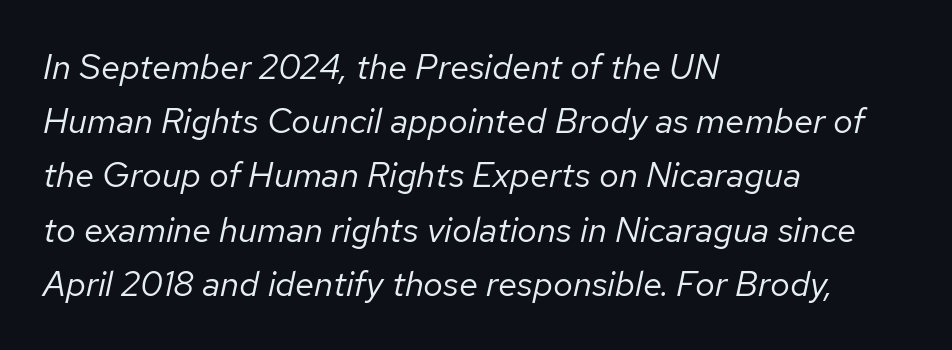
Tall strokes in this sample are angled rather than plumb. A light-to-regular cut is what we see here. This sample keeps an unexceptional amount of space between lines. You could call the tracking neutral — neither tight nor loose. Casual observation: everything's shoved over to the left. Note the varied advance widths — an 'i' is clearly narrower than an 'm'.
